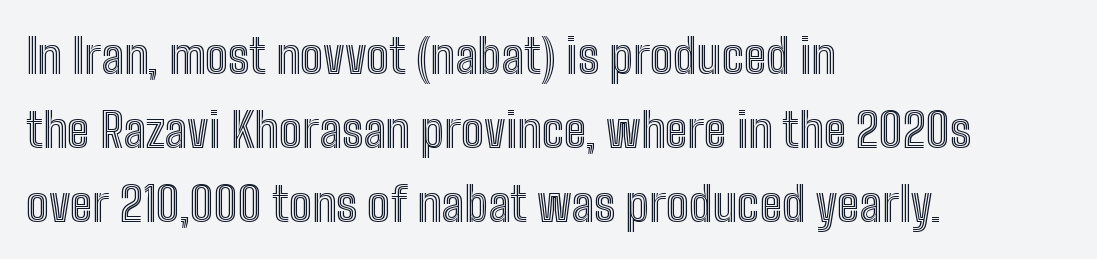
{"italic": "no", "width": "condensed", "x_height": "medium", "monospaced": "no", "underline": "no", "align": "left", "line_spacing": "normal", "line_spacing_ratio": 1.54, "letter_spacing": "normal", "letter_spacing_em": 0.0, "glyph_px": 48}
